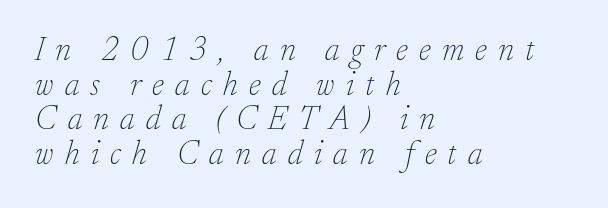
Q: Is the text bold? A: No.
Q: Is the text italic (slanted)? A: Yes, it leans right by about 17 degrees.
Q: Is the typeface a serif or a sans-serif typeface? A: Serif.
Q: Is the text underlined? A: No.
Q: How is the paragraph aligned? A: Left-aligned.
Q: Is the spacing between letters normal or unusually wide? A: Unusually wide.
Q: Is the spacing between lines tight, normal or loose? A: Tight.
Q: Width (condensed, normal, or wide)? A: Normal.
Q: Stroke contrast? A: Low.
Q: x-height? A: Small.
Q: Monospaced? A: No.
